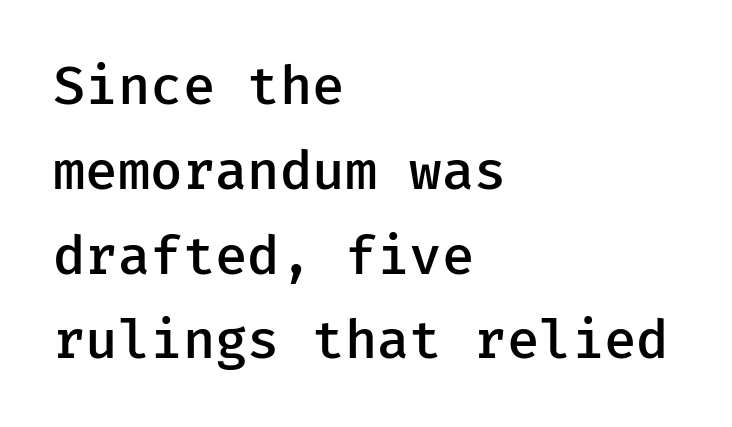
{"serif": "no", "italic": "no", "bold": "semi", "weight": "semibold", "width": "normal", "stroke_contrast": "low", "x_height": "medium", "underline": "no", "align": "left", "line_spacing": "normal", "line_spacing_ratio": 1.57, "letter_spacing": "normal", "letter_spacing_em": 0.0, "glyph_px": 54}
